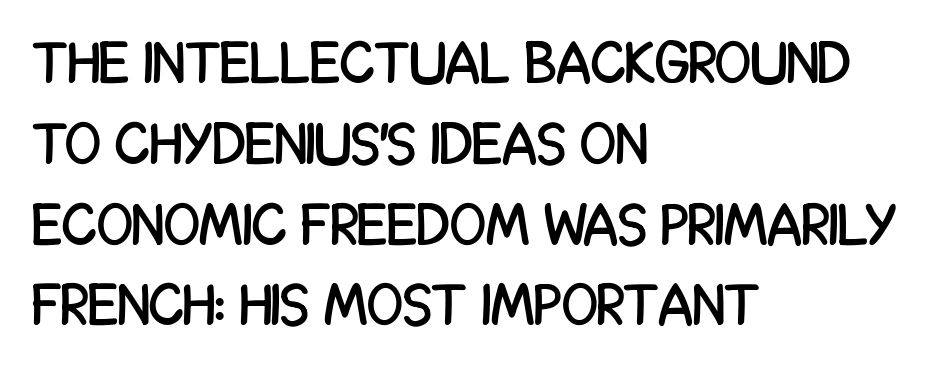
Q: Is the text italic (slanted)? A: No, it is upright.
Q: Is the typeface a serif or a sans-serif typeface? A: Sans-serif.
Q: Is the text underlined? A: No.
Q: How is the paragraph aligned? A: Left-aligned.
Q: Is the spacing between letters normal or unusually wide? A: Normal.
Q: Is the spacing between lines tight, normal or loose? A: Normal.
Q: Width (condensed, normal, or wide)? A: Condensed.
Q: Stroke contrast? A: Low.
Q: x-height? A: Large.
Q: Monospaced? A: No.
